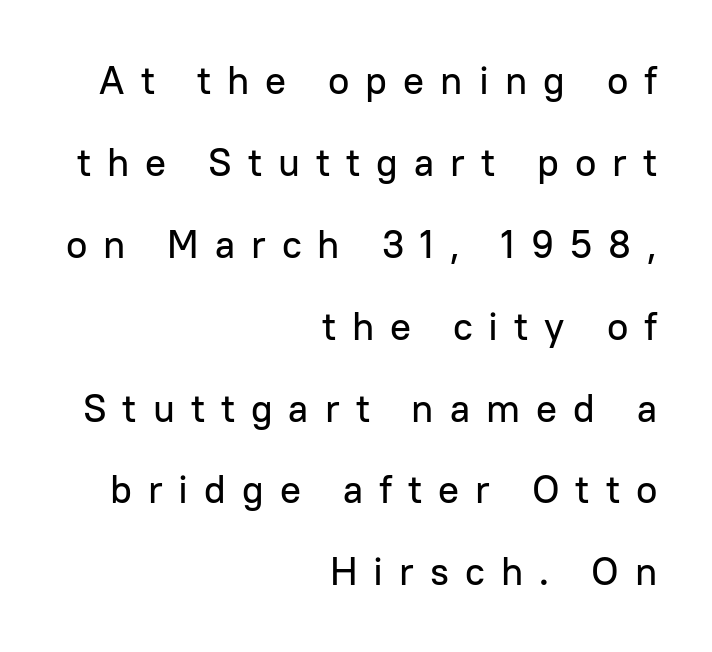
Caption: expanded tracking, letters set apart. Clear beneath every line of the passage. Is this a fixed-width face? No — the glyphs have proportional, varying widths. Nothing sits at the stroke ends, so this counts as sans-serif. Style check: upright.
